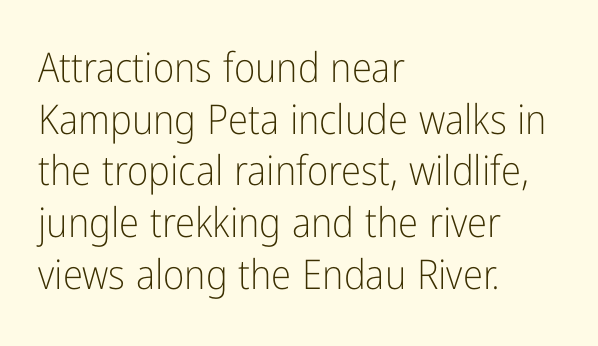
The image shows 41 px light, condensed sans-serif type, upright; set left-aligned, normal line spacing (1.26x), normal letter spacing, not underlined; low stroke contrast and a medium x-height.
